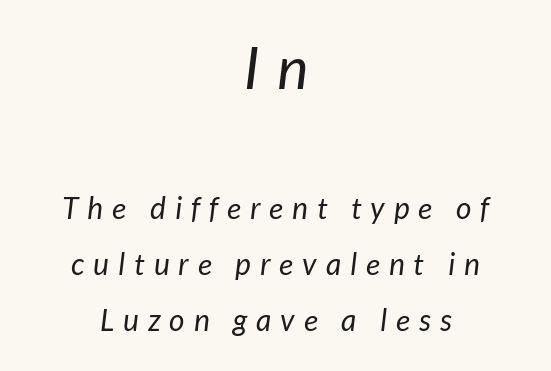
Q: Is the text bold? A: No.
Q: Is the typeface a serif or a sans-serif typeface? A: Sans-serif.
Q: Is the text underlined? A: No.
Q: How is the paragraph aligned? A: Centered.
Q: Is the spacing between letters normal or unusually wide? A: Unusually wide.
Q: Which block of text is set in a larger size, the first (top) or the second (bottom)? A: The first (top) one.
Q: Width (condensed, normal, or wide)? A: Normal.
Q: Stroke contrast? A: Low.
Q: x-height? A: Medium.
Q: Monospaced? A: No.
